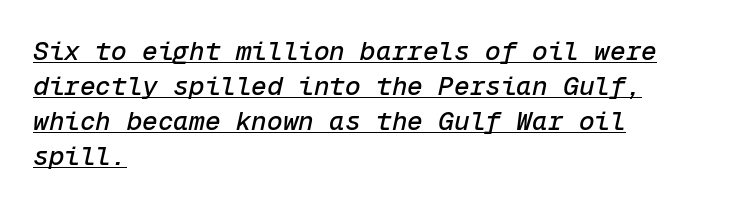
{"italic": "yes", "lean": "right", "slant_degrees": 12, "underline": "yes", "align": "left", "line_spacing": "normal", "line_spacing_ratio": 1.34, "letter_spacing": "normal", "letter_spacing_em": 0.0, "glyph_px": 26}
